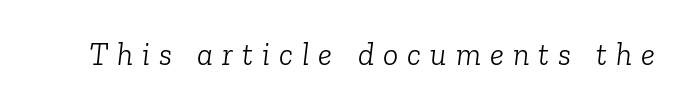
Q: Is the text bold? A: No.
Q: Is the text italic (slanted)? A: Yes, it leans right by about 6 degrees.
Q: Is the typeface a serif or a sans-serif typeface? A: Serif.
Q: Is the text underlined? A: No.
Q: Is the spacing between letters normal or unusually wide? A: Unusually wide.
Q: Width (condensed, normal, or wide)? A: Normal.
Q: Stroke contrast? A: Low.
Q: x-height? A: Medium.
Q: Monospaced? A: No.
